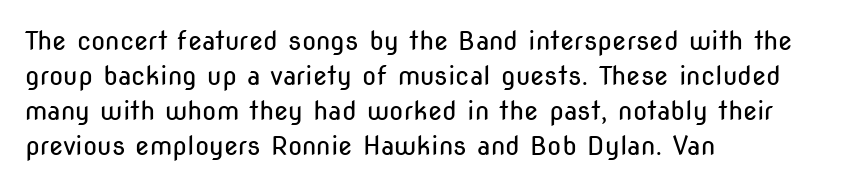
The image shows 26 px text type, upright; set left-aligned, normal line spacing (1.34x), normal letter spacing, not underlined.
